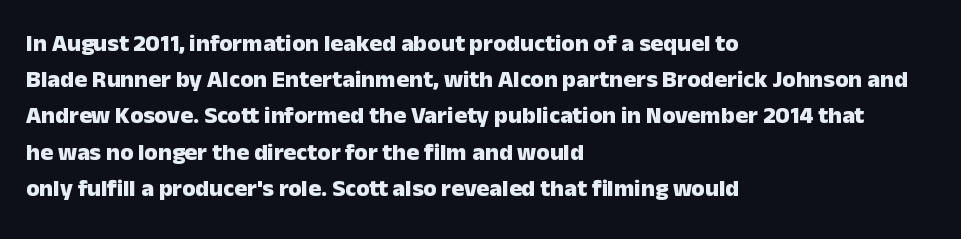
The vertical gap from one line to the next is medium. In terms of posture, this sample is upright. Look at the stroke-to-counter ratio: heavy, a bold. Clear beneath every line of the passage. Casual observation: everything's shoved over to the left. You could call the tracking neutral — neither tight nor loose.
